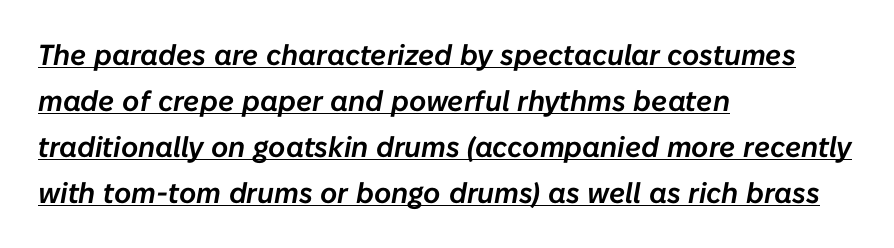
{"italic": "yes", "lean": "right", "slant_degrees": 10, "width": "normal", "stroke_contrast": "low", "x_height": "medium", "monospaced": "no", "underline": "yes", "align": "left", "line_spacing": "normal", "line_spacing_ratio": 1.59, "letter_spacing": "normal", "letter_spacing_em": 0.0, "glyph_px": 29}
